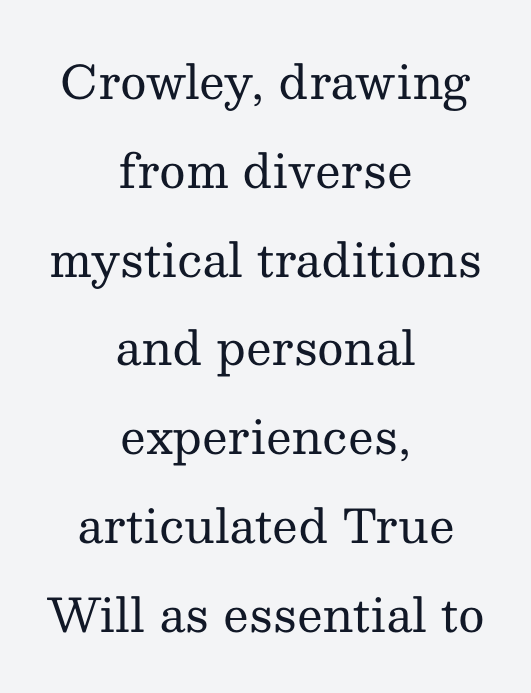
The image shows 46 px regular-weight serif type, upright; set centered, loose line spacing (1.93x), normal letter spacing, not underlined; medium stroke contrast and a medium x-height.
